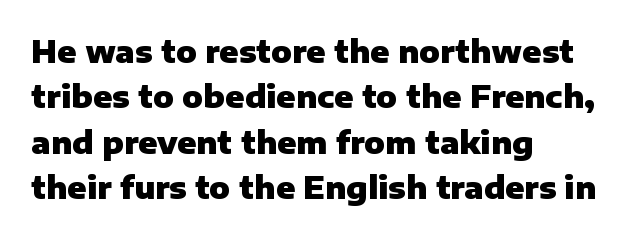
The image shows 31 px heavy sans-serif type, upright; set left-aligned, normal line spacing (1.46x), normal letter spacing, not underlined; low stroke contrast and a medium x-height.
